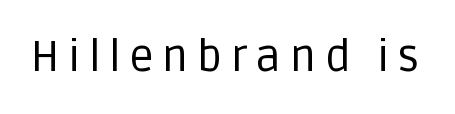
The area under the type is left untouched. Proportional: the letters do not fall into vertical columns. The letters carry no serifs — their stems end cleanly without finishing strokes. The lettering holds an erect, upright posture throughout. Summary of weight: not heavy and not bold.
